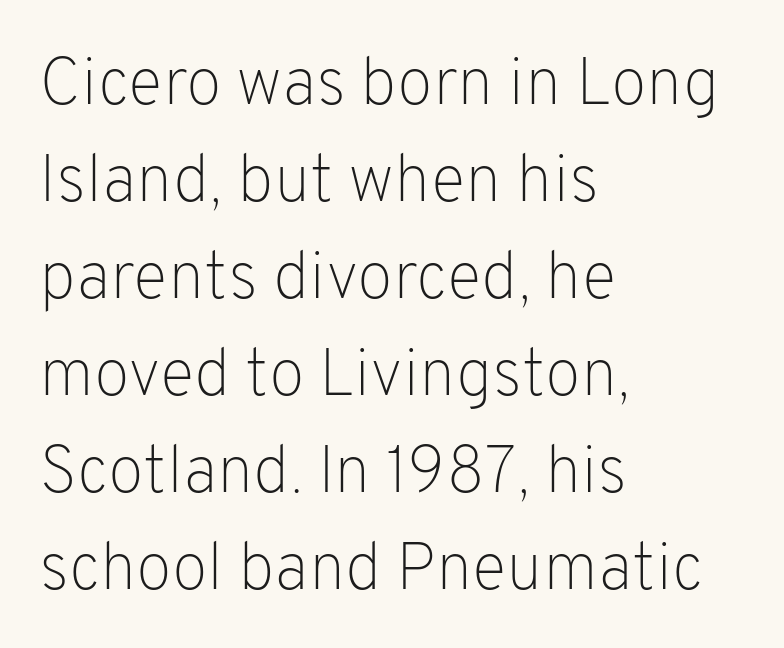
The image shows 66 px light sans-serif type, upright; set left-aligned, normal line spacing (1.47x), normal letter spacing, not underlined; low stroke contrast and a medium x-height.
